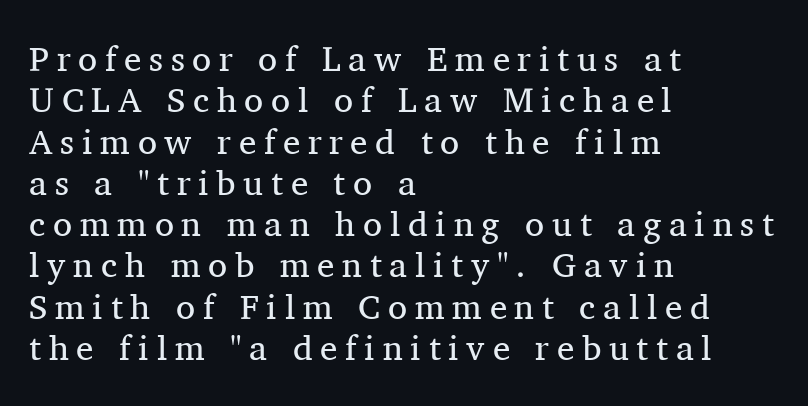
Q: Is the text bold? A: No.
Q: Is the text italic (slanted)? A: No, it is upright.
Q: Is the typeface a serif or a sans-serif typeface? A: Serif.
Q: Is the text underlined? A: No.
Q: How is the paragraph aligned? A: Left-aligned.
Q: Is the spacing between letters normal or unusually wide? A: Unusually wide.
Q: Width (condensed, normal, or wide)? A: Normal.
Q: Stroke contrast? A: Medium.
Q: x-height? A: Medium.
Q: Monospaced? A: No.
